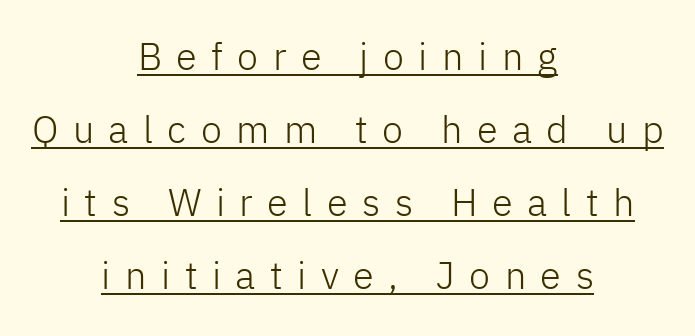
Notice how a bar underscores the lettering throughout. The line texture is sparse and dotted thanks to wide tracking. Does the lettering tilt? It doesn't — this is upright. The designer went with a sans here, leaving each stem footless. A typesetter would call this proportional, since set widths differ per character.
